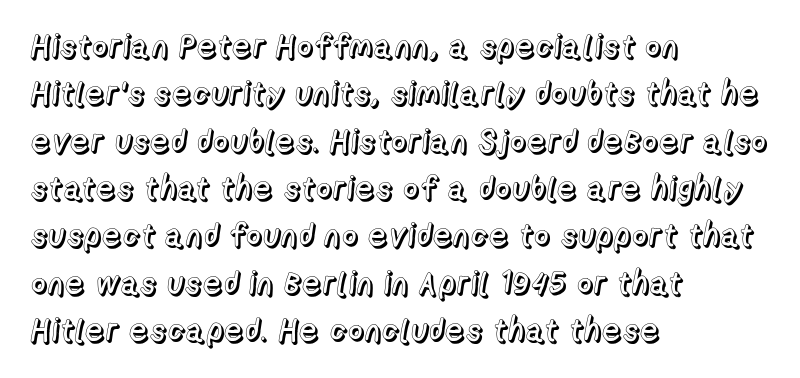
Any mark beneath the type? The region is blank. Between one letter and the next there's only the usual sliver of space. A typesetter would call this leading conventional body-copy spacing. Notice how the passage keeps a crisp vertical edge on the left only. Looks like regular typesetting: each glyph gets only the width it needs.
